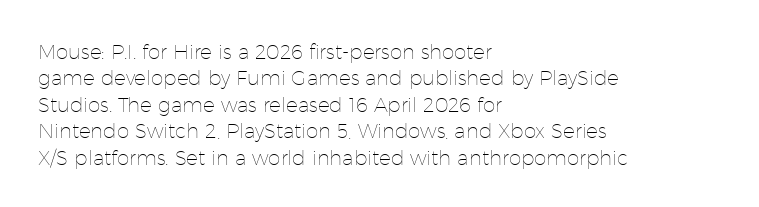
The image shows 20 px text type, upright; set left-aligned, normal line spacing (1.32x), normal letter spacing, not underlined.
